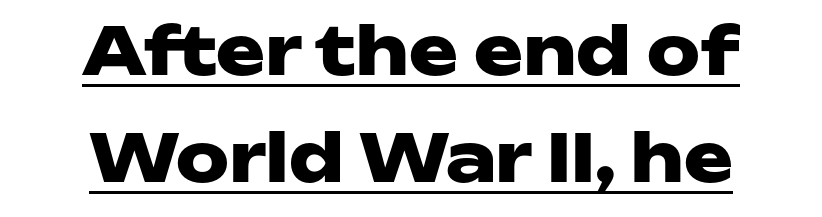
Strong, thick strokes mark this as bold type. Each letter keeps its own natural width here, so spacing adapts to shape. The text block is weighted toward neither margin, spreading evenly from the middle. Nope, no serifs anywhere on these letters.
